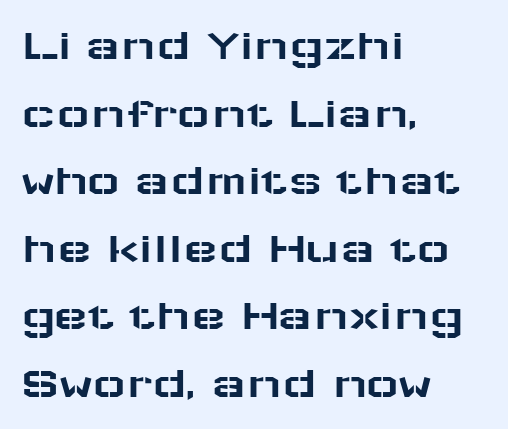
{"serif": "no", "italic": "no", "width": "wide", "stroke_contrast": "low", "x_height": "medium", "monospaced": "no", "underline": "no", "align": "left", "line_spacing": "normal", "line_spacing_ratio": 1.47, "letter_spacing": "normal", "letter_spacing_em": 0.0, "glyph_px": 46}
